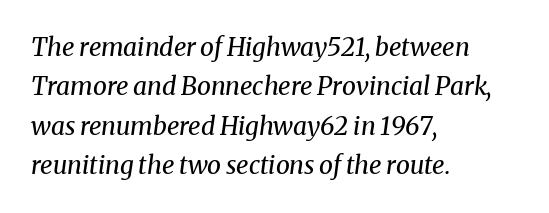
{"italic": "yes", "lean": "right", "slant_degrees": 8, "bold": "no", "underline": "no", "align": "left", "line_spacing": "normal", "line_spacing_ratio": 1.58, "letter_spacing": "normal", "letter_spacing_em": 0.0, "glyph_px": 25}
